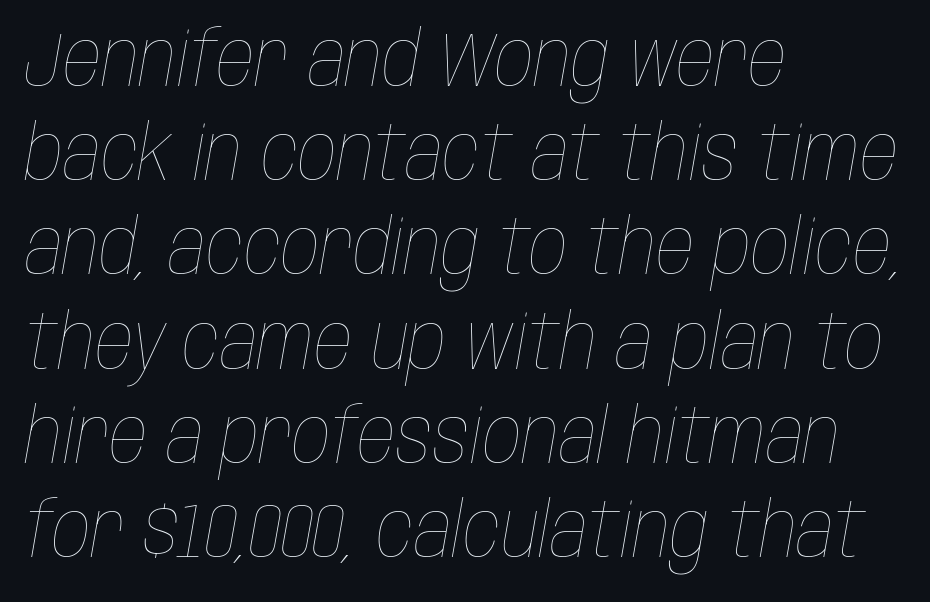
Q: Is the text bold? A: No.
Q: Is the text italic (slanted)? A: Yes, it leans right by about 10 degrees.
Q: Is the text underlined? A: No.
Q: How is the paragraph aligned? A: Left-aligned.
Q: Is the spacing between letters normal or unusually wide? A: Normal.
Q: Width (condensed, normal, or wide)? A: Condensed.
Q: Stroke contrast? A: Low.
Q: x-height? A: Large.
Q: Monospaced? A: No.
